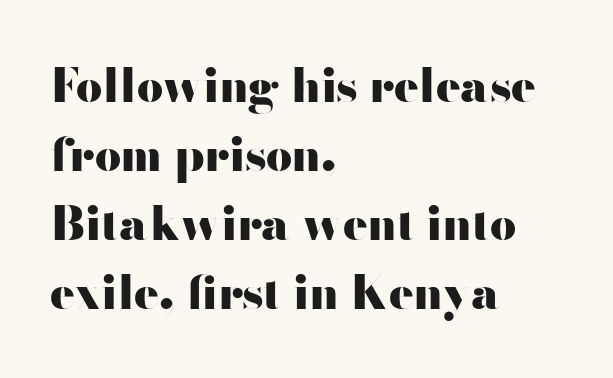
The image shows 46 px heavy, wide type, upright; set left-aligned, normal line spacing (1.5x), normal letter spacing, not underlined; high stroke contrast and a small x-height.
